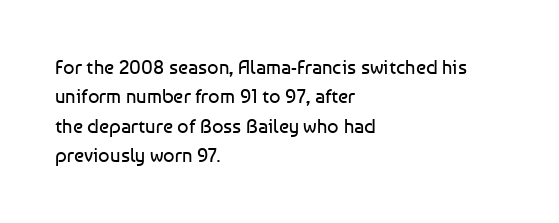
Look at the tracking — it's just the regular setting, nothing added. This sample keeps an unexceptional amount of space between lines. A typesetter would mark this as roman, not italic. Each row of text sits above clean, open space. Ink coverage per letter is moderate at most. This rendering uses left alignment, leaving the right contour irregular.
